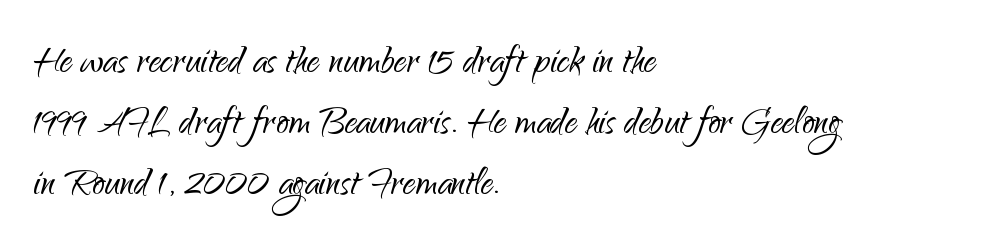
{"serif": "no", "bold": "no", "weight": "light", "width": "normal", "stroke_contrast": "low", "x_height": "small", "monospaced": "no", "underline": "no", "align": "left", "line_spacing": "normal", "line_spacing_ratio": 1.25, "letter_spacing": "normal", "letter_spacing_em": 0.0, "glyph_px": 49}
